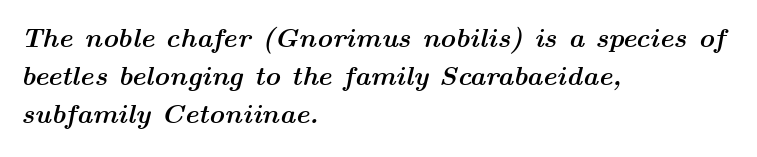
Q: Is the text bold? A: Yes.
Q: Is the text italic (slanted)? A: Yes, it leans right by about 14 degrees.
Q: Is the text underlined? A: No.
Q: How is the paragraph aligned? A: Left-aligned.
Q: Is the spacing between letters normal or unusually wide? A: Normal.
Q: Is the spacing between lines tight, normal or loose? A: Normal.
